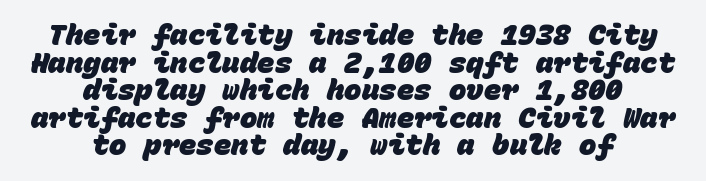
{"serif": "no", "bold": "yes", "weight": "heavy", "width": "normal", "stroke_contrast": "low", "x_height": "large", "monospaced": "yes", "underline": "no", "align": "center", "line_spacing": "tight", "line_spacing_ratio": 0.95, "letter_spacing": "normal", "letter_spacing_em": 0.0, "glyph_px": 29}
